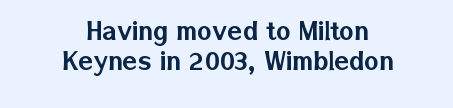
The image shows 31 px sans-serif type, upright; set centered, tight line spacing (0.96x), normal letter spacing, not underlined; low stroke contrast and a medium x-height.
